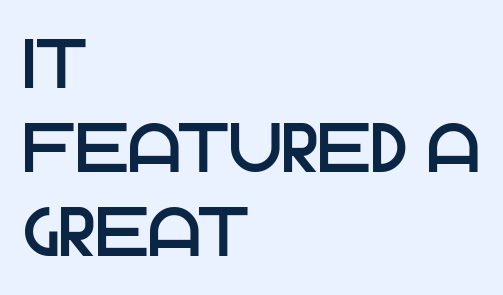
Q: Is the text italic (slanted)? A: No, it is upright.
Q: Is the typeface a serif or a sans-serif typeface? A: Sans-serif.
Q: Is the text underlined? A: No.
Q: How is the paragraph aligned? A: Left-aligned.
Q: Is the spacing between letters normal or unusually wide? A: Normal.
Q: Width (condensed, normal, or wide)? A: Normal.
Q: Stroke contrast? A: Low.
Q: x-height? A: Large.
Q: Monospaced? A: No.
